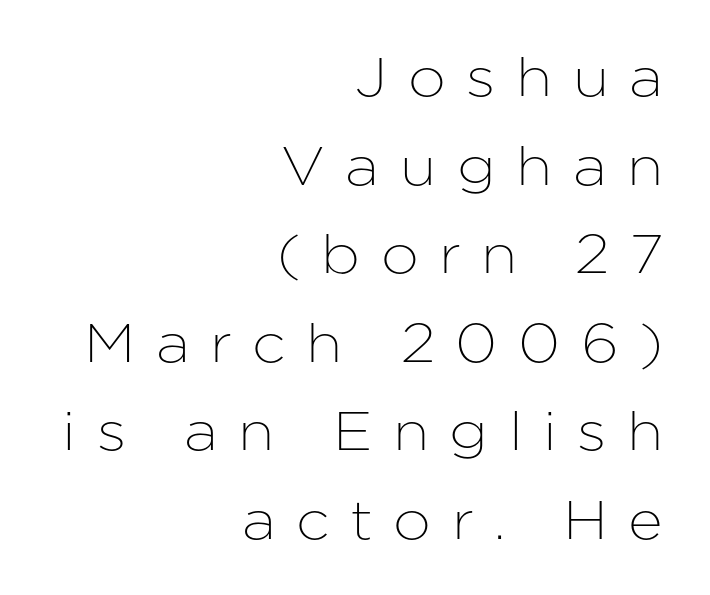
The typesetter chose a ragged-left arrangement here. The space between consecutive lines is moderate. Italic: no, the glyphs are upright roman. Check where the strokes stop: nothing finishes them off — pure sans. No word sits above an underline.
